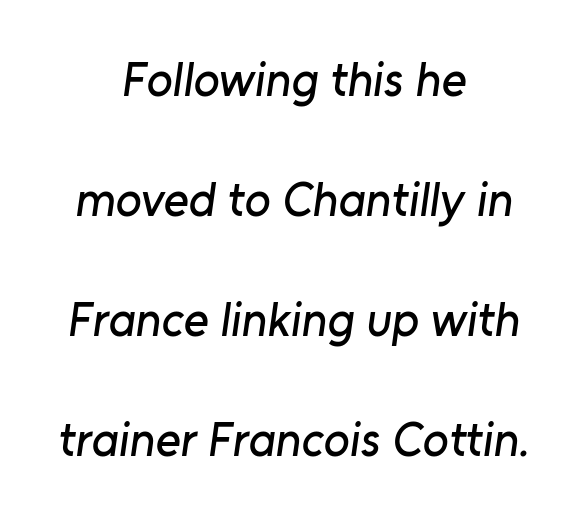
The image shows 48 px sans-serif type; set centered, loose line spacing (2.5x), normal letter spacing, not underlined; low stroke contrast and a medium x-height.
